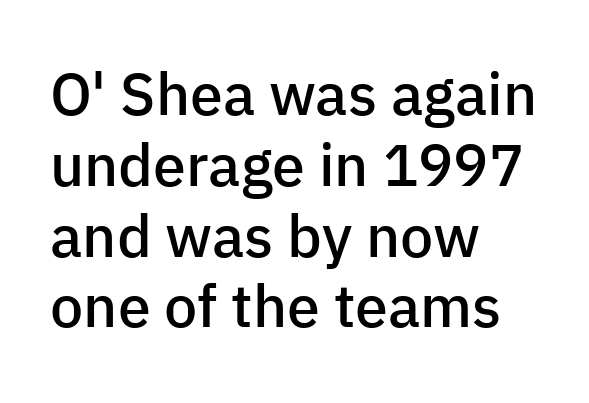
The image shows 59 px semibold sans-serif type, upright; set left-aligned, line spacing 1.2x, normal letter spacing, not underlined; low stroke contrast and a medium x-height.
